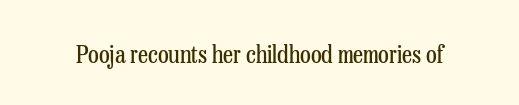
{"italic": "no", "bold": "no", "underline": "no", "letter_spacing": "normal", "letter_spacing_em": 0.0, "glyph_px": 25}
